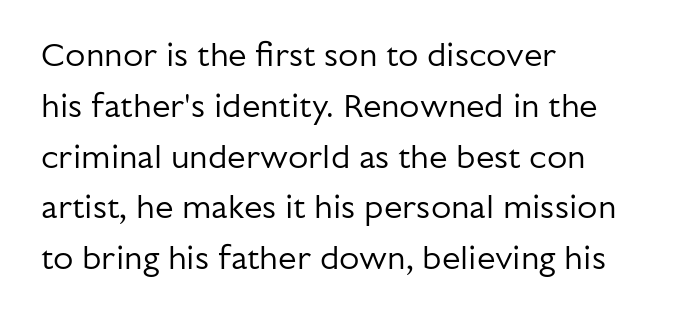
{"serif": "no", "italic": "no", "bold": "no", "weight": "regular", "width": "normal", "stroke_contrast": "low", "x_height": "medium", "monospaced": "no", "underline": "no", "align": "left", "line_spacing": "normal", "line_spacing_ratio": 1.54, "letter_spacing": "normal", "letter_spacing_em": 0.0, "glyph_px": 33}
